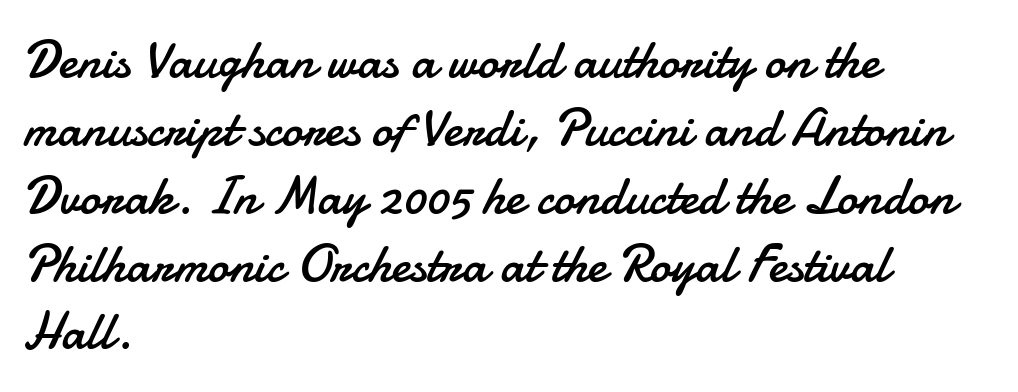
{"serif": "no", "bold": "no", "weight": "regular", "width": "normal", "stroke_contrast": "low", "x_height": "small", "monospaced": "no", "underline": "no", "align": "left", "line_spacing": "normal", "line_spacing_ratio": 1.28, "letter_spacing": "normal", "letter_spacing_em": 0.0, "glyph_px": 53}
